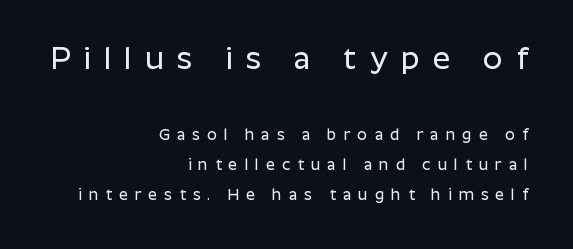
Block one is the big one; block two sits smaller underneath. Quick note: underline off. In CSS terms this would be text-align: right. Tracking value appears strongly positive — letters spread wide. The passage shown is typed in a proportional face where columns would drift.
